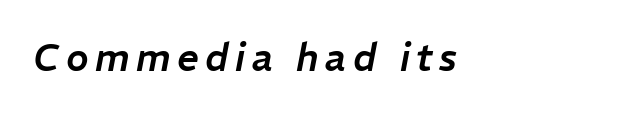
Q: Is the text italic (slanted)? A: Yes, it leans right by about 11 degrees.
Q: Is the text underlined? A: No.
Q: Width (condensed, normal, or wide)? A: Normal.
Q: Stroke contrast? A: Low.
Q: x-height? A: Medium.
Q: Monospaced? A: No.
